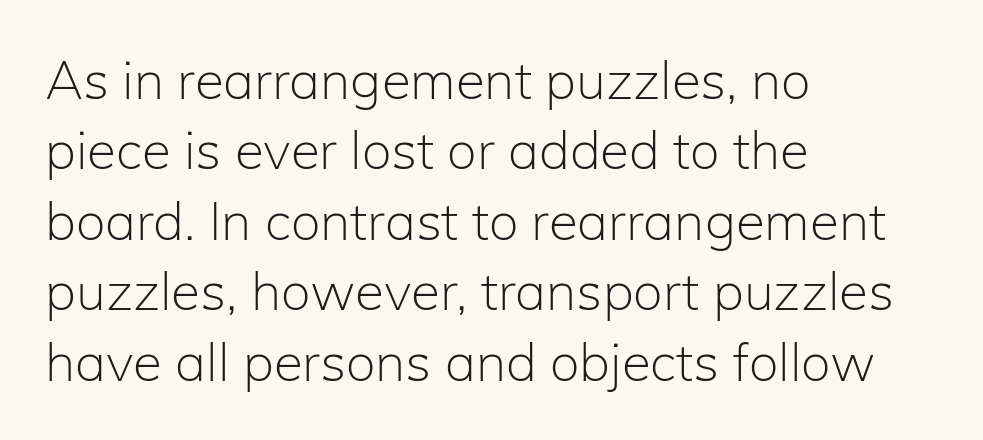
{"serif": "no", "italic": "no", "bold": "no", "weight": "light", "width": "normal", "stroke_contrast": "low", "x_height": "medium", "monospaced": "no", "underline": "no", "align": "left", "line_spacing": "normal", "line_spacing_ratio": 1.33, "letter_spacing": "normal", "letter_spacing_em": 0.0, "glyph_px": 53}
